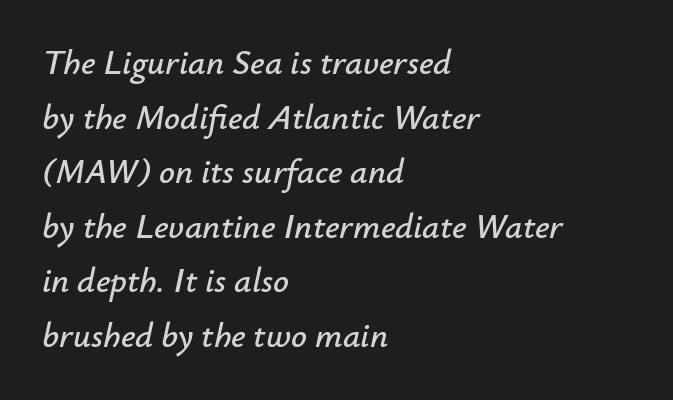
{"italic": "yes", "lean": "right", "slant_degrees": 12, "width": "normal", "stroke_contrast": "low", "x_height": "small", "monospaced": "no", "underline": "no", "align": "left", "line_spacing": "normal", "line_spacing_ratio": 1.56, "letter_spacing": "normal", "letter_spacing_em": 0.0, "glyph_px": 35}
